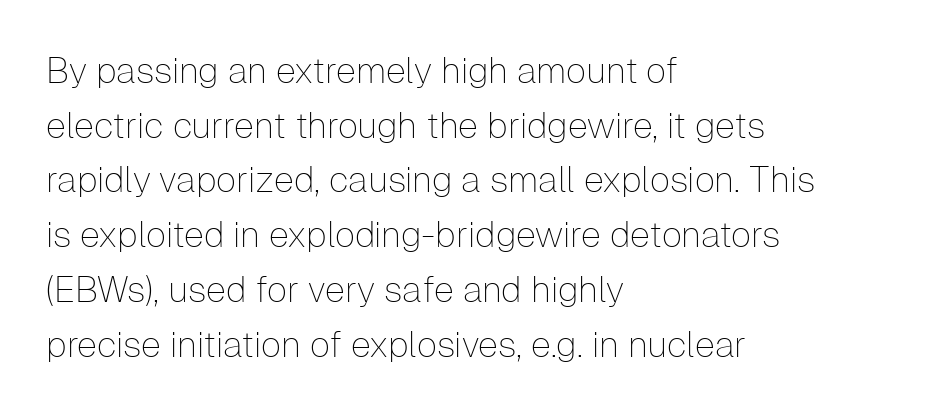
Clear beneath every line of the passage. Teacher's note: observe the even left margin — that is flush-left alignment. The rendering shows plain stroke endings on the letterforms — a sans-serif design. The letters stand straight up with perfectly vertical stems. Rows of type keep a routine distance in the vertical direction. Do the characters align in a grid? No, the font is proportional.
